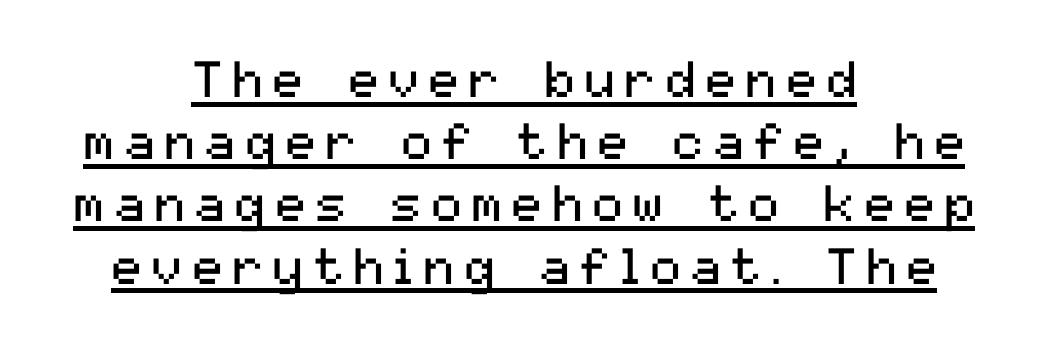
The rendered words wear a rule along their underside. The typesetting does not lean heavy: it is not bold. A student would call this center alignment; a typographer would say set centered. Classification — sans serif. Character widths vary here, with narrow letters taking less room than wide ones. The axis of the letterforms is exactly vertical.
